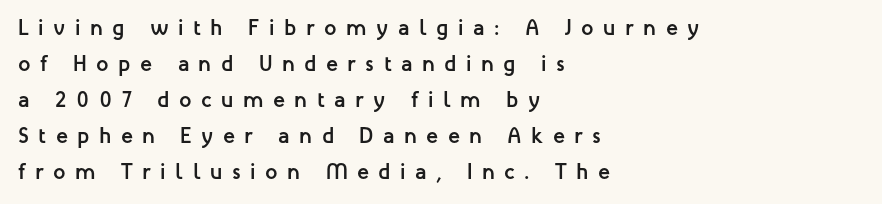
The image shows 22 px bold type, upright; set left-aligned, normal line spacing (1.64x), unusually wide letter spacing (+0.43 em), not underlined.
